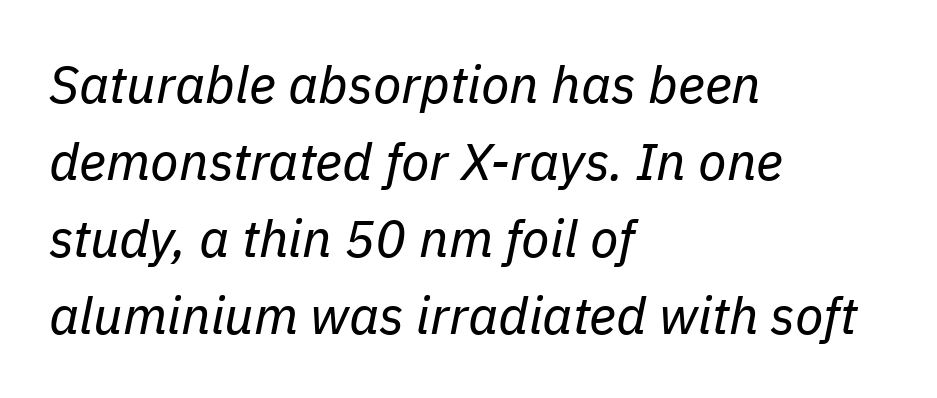
This is oblique type, the kind used for emphasis or titles. Plain, unruled lines of type. In terms of leading, this rendering sits right in the middle. Inter-character spacing is left at the font's built-in metrics. Counters stay open thanks to moderate or lighter strokes. The passage is arranged the way most books set body copy — flush left.
